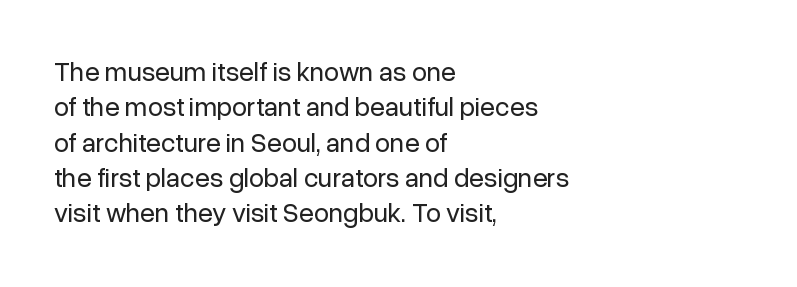
The image shows 27 px text type, upright; set left-aligned, normal line spacing (1.31x), normal letter spacing, not underlined.
